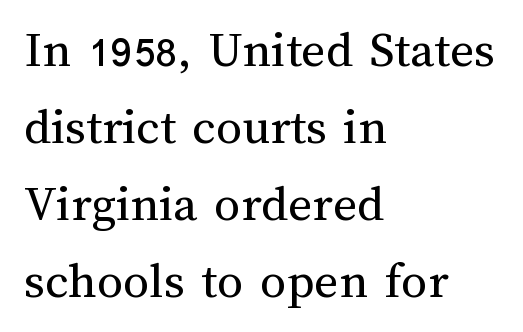
{"italic": "no", "bold": "no", "weight": "regular", "width": "normal", "stroke_contrast": "medium", "x_height": "medium", "monospaced": "no", "underline": "no", "align": "left", "line_spacing": "normal", "line_spacing_ratio": 1.48, "letter_spacing": "normal", "letter_spacing_em": 0.0, "glyph_px": 52}
